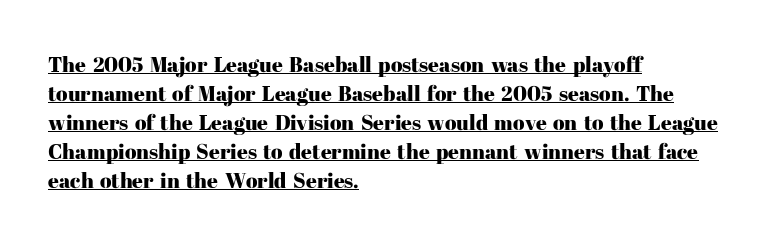
Is the block centered? No — it sits flush against the left margin. The lines sit at an ordinary, default distance from one another. When letters stand straight like this, we call the style roman or upright. In designer terms, the underline attribute is active on this setting. Nobody touched the tracking dial on this one.
